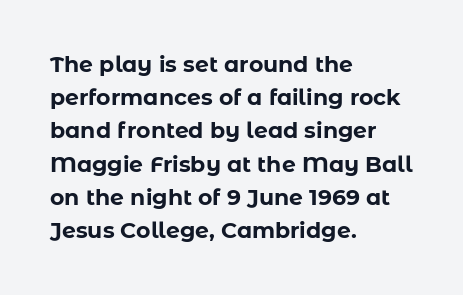
Q: Is the text bold? A: Yes.
Q: Is the text italic (slanted)? A: No, it is upright.
Q: Is the text underlined? A: No.
Q: How is the paragraph aligned? A: Left-aligned.
Q: Is the spacing between letters normal or unusually wide? A: Normal.
Q: Is the spacing between lines tight, normal or loose? A: Normal.
